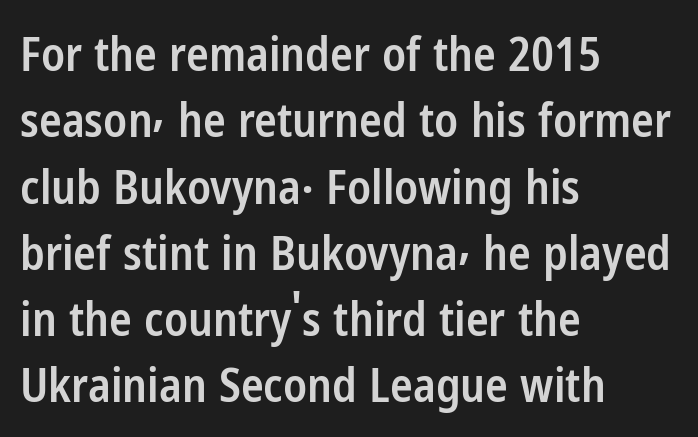
The image shows 47 px semibold, condensed sans-serif type, upright; set left-aligned, normal line spacing (1.41x), normal letter spacing, not underlined; low stroke contrast and a medium x-height.
